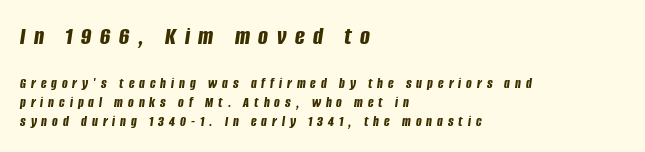
The image shows 26 px bold type, italic (leaning right); set left-aligned, normal line spacing (1.28x), unusually wide letter spacing (+0.33 em), not underlined; the first (top) block is 1.73x larger.
